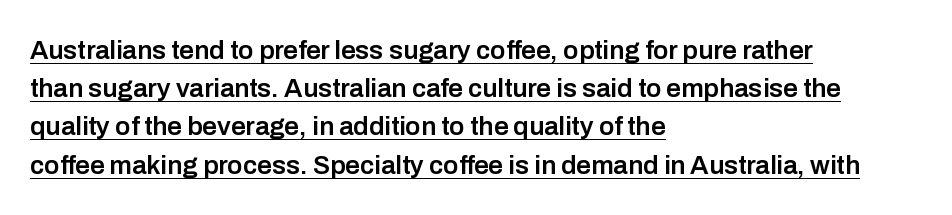
The image shows 26 px text type, upright; set left-aligned, normal line spacing (1.47x), normal letter spacing, underlined.
